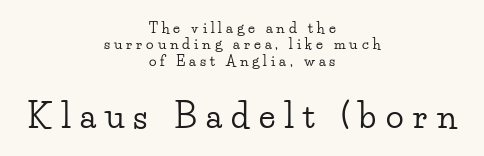
The image shows 33 px wide serif type, upright; set centered, line spacing 1.17x, unusually wide letter spacing (+0.29 em), not underlined; the second (bottom) block is 2.36x larger; low stroke contrast and a small x-height.
